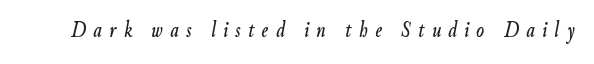
{"italic": "yes", "lean": "right", "slant_degrees": 9, "underline": "no", "letter_spacing": "wide", "letter_spacing_em": 0.32, "glyph_px": 23}
